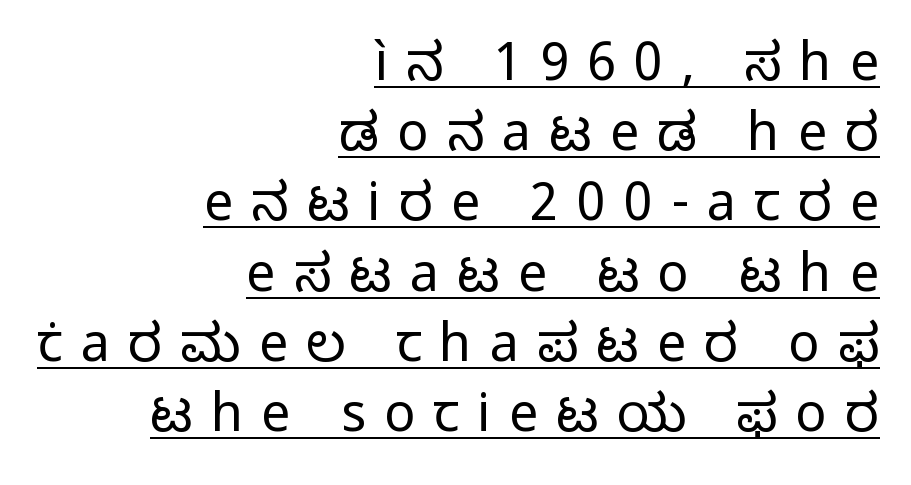
The image shows 52 px regular-weight sans-serif type, upright; set right-aligned, normal line spacing (1.35x), unusually wide letter spacing (+0.35 em), underlined; low stroke contrast and a medium x-height.
